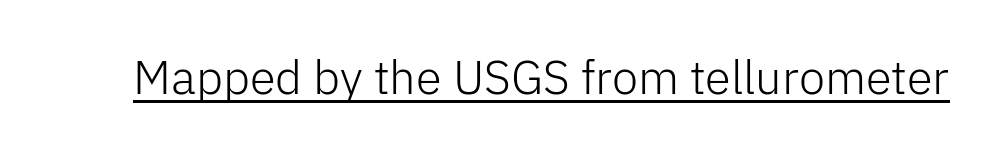
{"serif": "no", "italic": "no", "bold": "no", "weight": "light", "width": "normal", "stroke_contrast": "low", "x_height": "medium", "monospaced": "no", "underline": "yes", "letter_spacing": "normal", "letter_spacing_em": 0.0, "glyph_px": 47}
